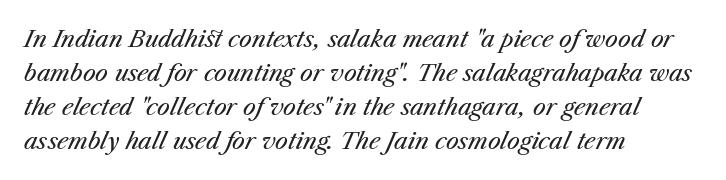
Glyph-to-glyph distance matches everyday printed text. Leftover space on each line is placed entirely after the last word. This block has exactly the height ordinary leading produces. Does the lettering tilt? It does — this is italic. Is the stroke heavy? The answer is a plain regular-or-lighter. Glance below the letters and you will spot only blank space.
